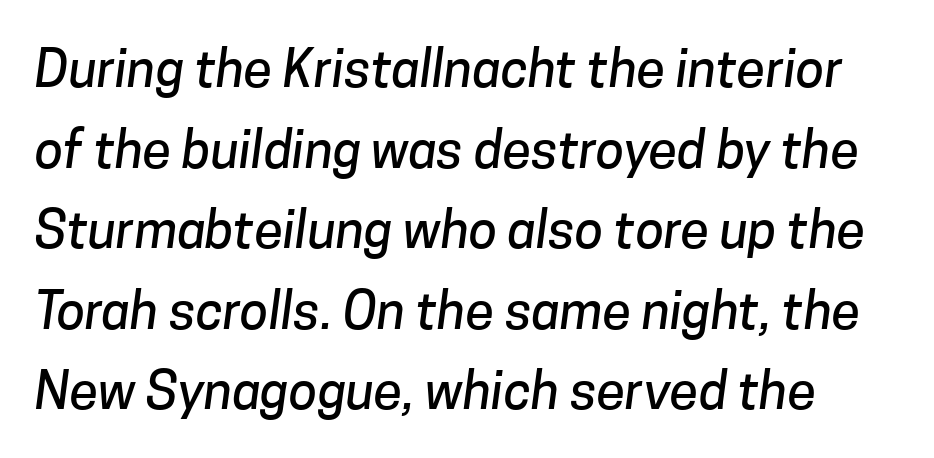
Honestly, there is no underline to notice here at all. Does extra space separate the letters? No, they use regular spacing. Look at the bottom of the vertical strokes: they stop flat, with no serifs. Note the varied advance widths — an 'i' is clearly narrower than an 'm'. The passage shown stacks its lines at a standard gap.
